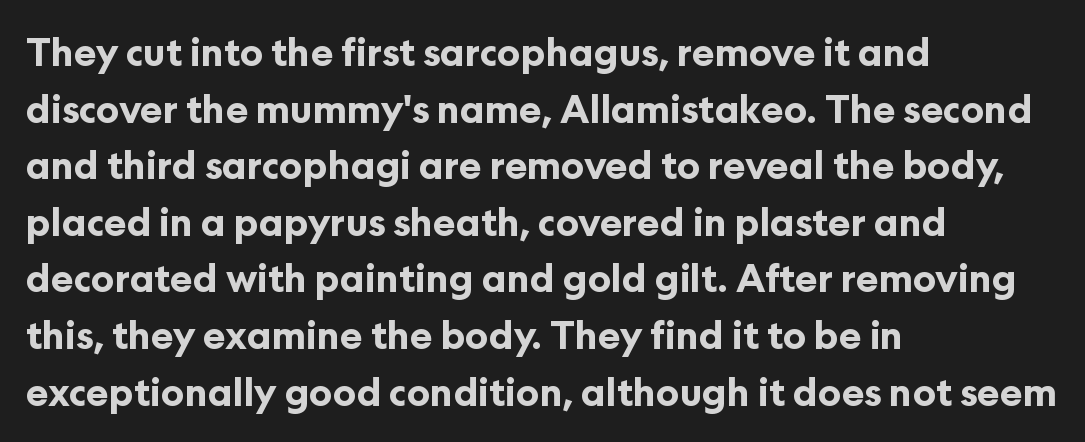
{"serif": "no", "italic": "no", "bold": "yes", "weight": "bold", "width": "normal", "stroke_contrast": "low", "x_height": "medium", "monospaced": "no", "underline": "no", "align": "left", "line_spacing": "normal", "line_spacing_ratio": 1.49, "letter_spacing": "normal", "letter_spacing_em": 0.0, "glyph_px": 38}
